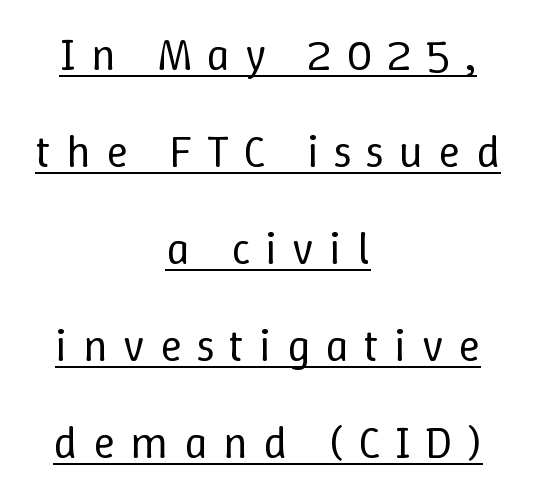
{"italic": "no", "bold": "no", "weight": "regular", "width": "normal", "stroke_contrast": "low", "x_height": "medium", "monospaced": "no", "underline": "yes", "align": "center", "line_spacing": "loose", "line_spacing_ratio": 2.11, "letter_spacing": "wide", "letter_spacing_em": 0.33, "glyph_px": 46}
